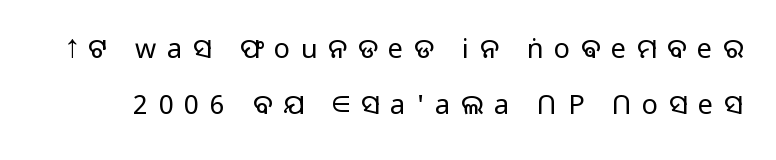
{"italic": "no", "bold": "no", "underline": "no", "line_spacing": "loose", "line_spacing_ratio": 2.09, "letter_spacing": "wide", "letter_spacing_em": 0.39, "glyph_px": 27}
